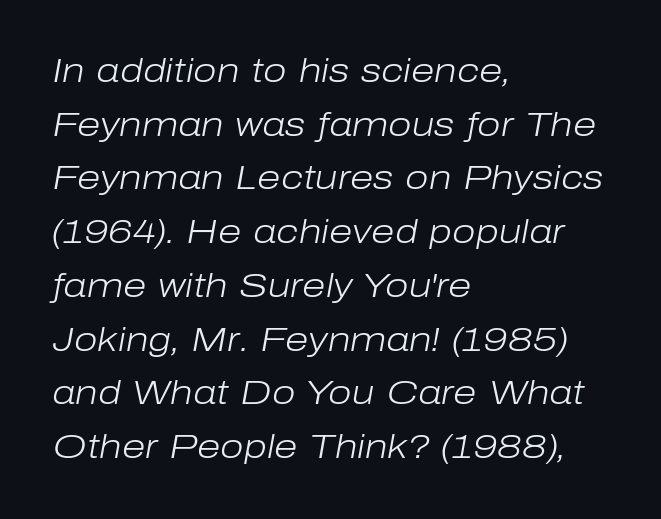
Q: Is the text bold? A: No.
Q: Is the text italic (slanted)? A: Yes, it leans right by about 10 degrees.
Q: Is the text underlined? A: No.
Q: How is the paragraph aligned? A: Left-aligned.
Q: Is the spacing between letters normal or unusually wide? A: Normal.
Q: Is the spacing between lines tight, normal or loose? A: Normal.
Q: Width (condensed, normal, or wide)? A: Normal.
Q: Stroke contrast? A: Low.
Q: x-height? A: Medium.
Q: Monospaced? A: No.
